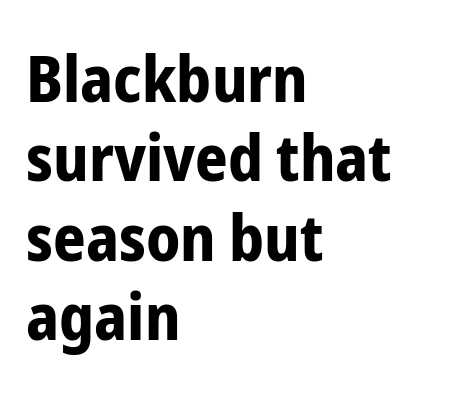
{"serif": "no", "italic": "no", "bold": "yes", "weight": "bold", "width": "condensed", "stroke_contrast": "low", "x_height": "medium", "monospaced": "no", "underline": "no", "align": "left", "line_spacing_ratio": 1.24, "letter_spacing": "normal", "letter_spacing_em": 0.0, "glyph_px": 64}
